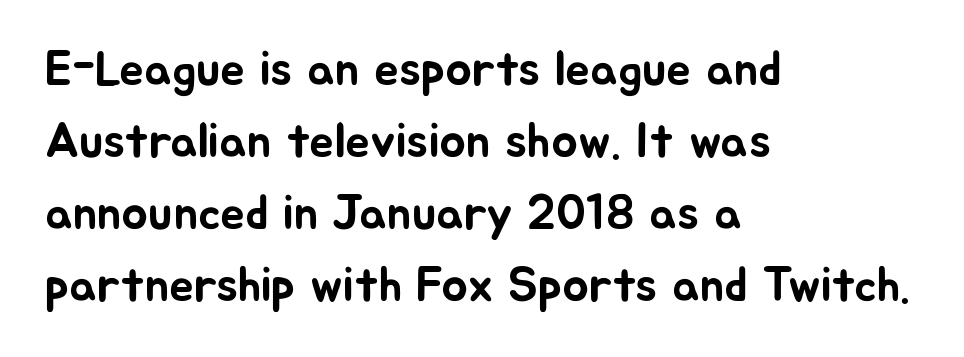
Q: Is the text italic (slanted)? A: No, it is upright.
Q: Is the typeface a serif or a sans-serif typeface? A: Sans-serif.
Q: Is the text underlined? A: No.
Q: How is the paragraph aligned? A: Left-aligned.
Q: Is the spacing between letters normal or unusually wide? A: Normal.
Q: Is the spacing between lines tight, normal or loose? A: Normal.
Q: Width (condensed, normal, or wide)? A: Normal.
Q: Stroke contrast? A: Low.
Q: x-height? A: Medium.
Q: Monospaced? A: No.
